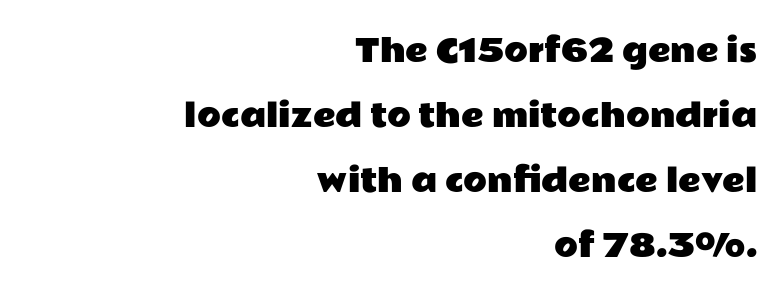
Q: Is the text italic (slanted)? A: No, it is upright.
Q: Is the typeface a serif or a sans-serif typeface? A: Sans-serif.
Q: Is the text underlined? A: No.
Q: How is the paragraph aligned? A: Right-aligned.
Q: Is the spacing between letters normal or unusually wide? A: Normal.
Q: Is the spacing between lines tight, normal or loose? A: Loose.
Q: Width (condensed, normal, or wide)? A: Wide.
Q: Stroke contrast? A: Low.
Q: x-height? A: Medium.
Q: Monospaced? A: No.
